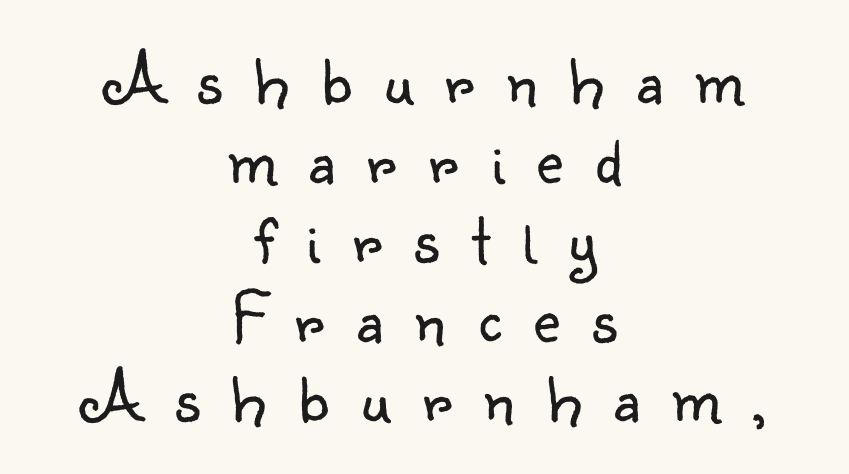
Q: Is the text bold? A: No.
Q: Is the text italic (slanted)? A: No, it is upright.
Q: Is the typeface a serif or a sans-serif typeface? A: Sans-serif.
Q: Is the text underlined? A: No.
Q: How is the paragraph aligned? A: Centered.
Q: Is the spacing between letters normal or unusually wide? A: Unusually wide.
Q: Is the spacing between lines tight, normal or loose? A: Tight.
Q: Width (condensed, normal, or wide)? A: Normal.
Q: Stroke contrast? A: Low.
Q: x-height? A: Small.
Q: Monospaced? A: No.
